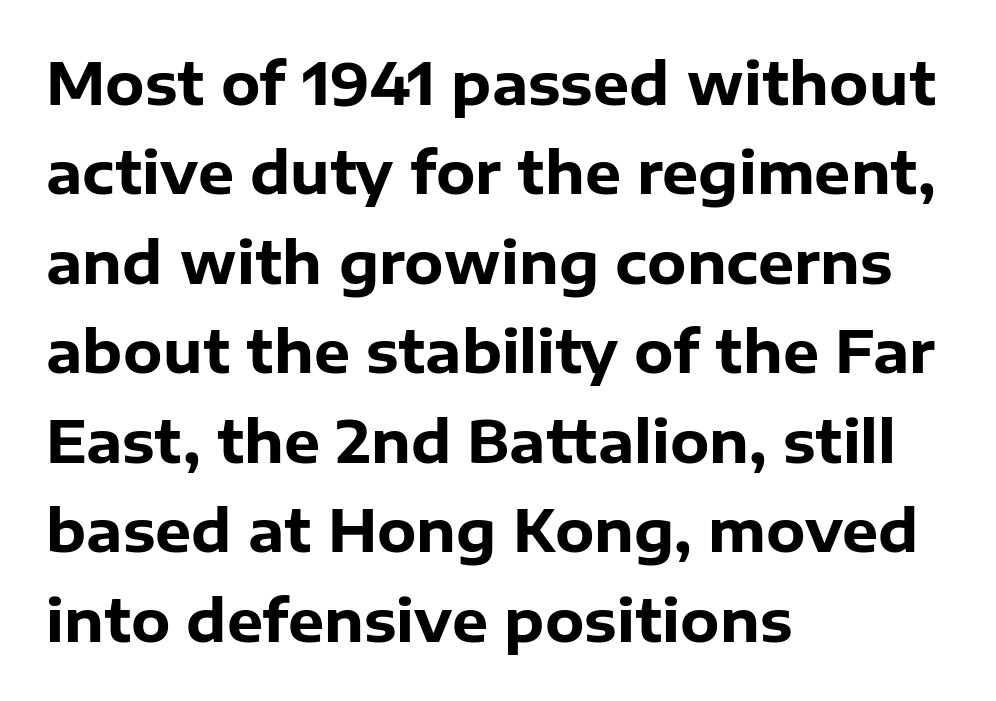
Italic? Not at all — the glyphs are vertical. Students, this is bold: see how much ink each stroke carries. Letterform terminals end flat and unadorned throughout the passage. How are the letters spaced? Ordinarily, with no added tracking.
